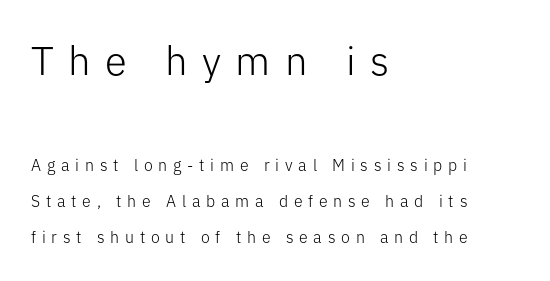
The image shows 40 px light sans-serif type, upright; set left-aligned, loose line spacing (2.25x), unusually wide letter spacing (+0.36 em), not underlined; the first (top) block is 2.5x larger; low stroke contrast and a medium x-height.
